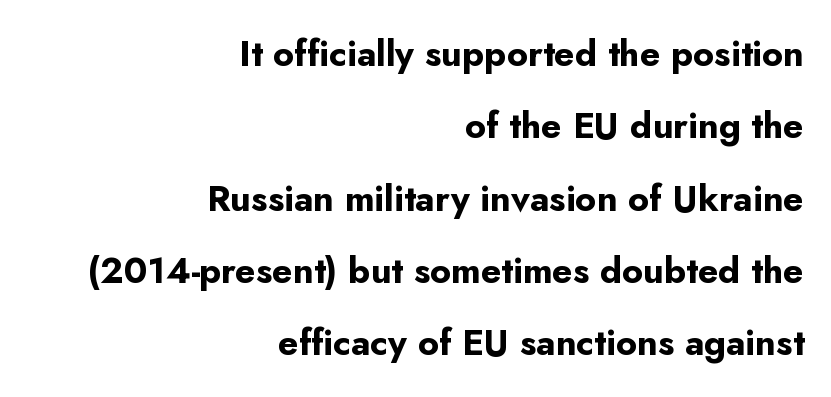
{"serif": "no", "italic": "no", "bold": "yes", "weight": "bold", "width": "normal", "stroke_contrast": "low", "x_height": "small", "monospaced": "no", "underline": "no", "align": "right", "line_spacing": "loose", "line_spacing_ratio": 2.01, "letter_spacing": "normal", "letter_spacing_em": 0.0, "glyph_px": 36}
